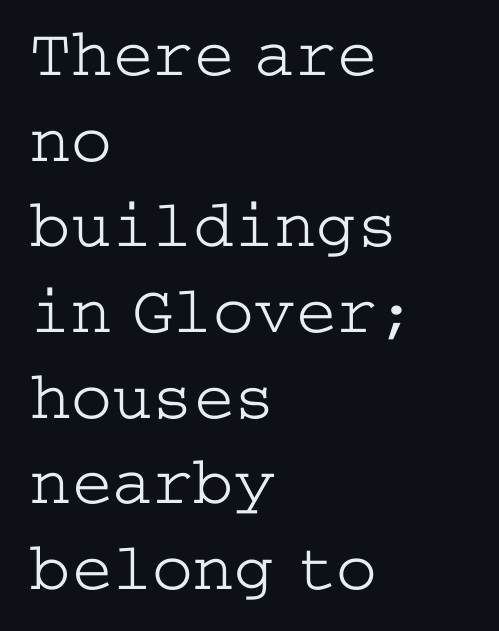
{"serif": "yes", "italic": "no", "bold": "no", "weight": "light", "width": "wide", "stroke_contrast": "low", "x_height": "medium", "underline": "no", "align": "left", "line_spacing": "normal", "line_spacing_ratio": 1.26, "letter_spacing": "normal", "letter_spacing_em": 0.0, "glyph_px": 68}
